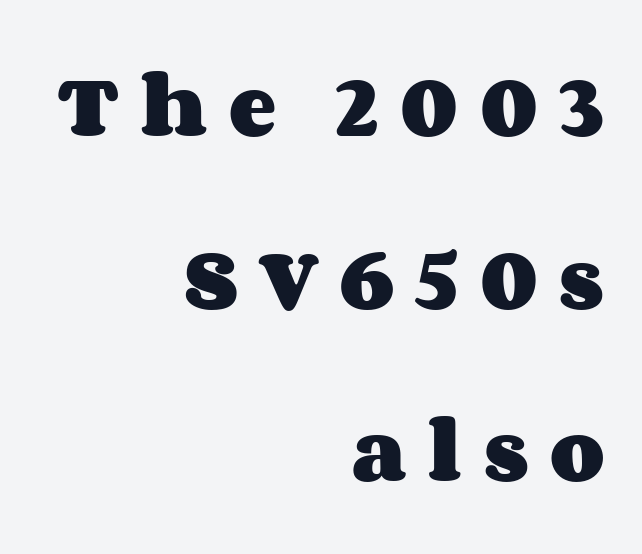
{"italic": "no", "bold": "yes", "weight": "heavy", "width": "wide", "stroke_contrast": "medium", "x_height": "large", "monospaced": "no", "underline": "no", "align": "right", "line_spacing": "loose", "line_spacing_ratio": 2.43, "letter_spacing": "wide", "letter_spacing_em": 0.3, "glyph_px": 71}
